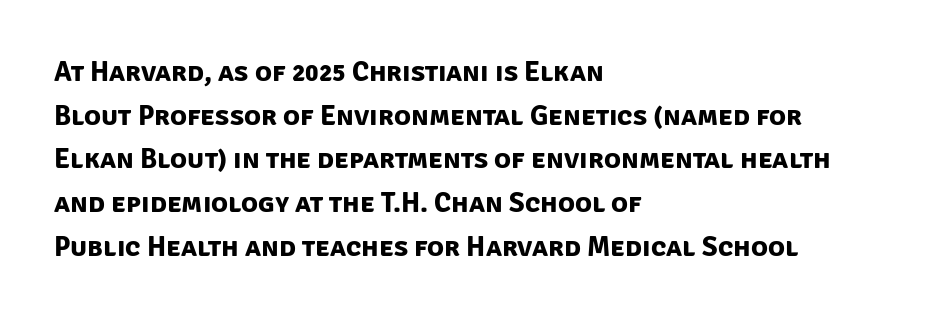
The image shows 28 px bold sans-serif type; set left-aligned, normal line spacing (1.56x), normal letter spacing, not underlined; low stroke contrast and a large x-height.
